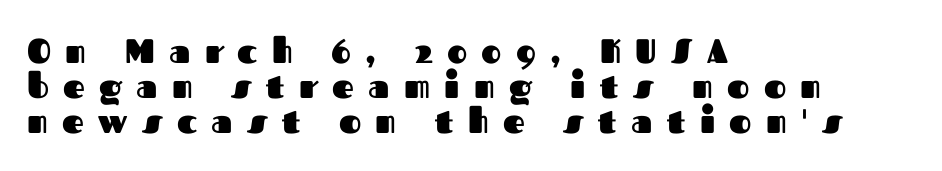
Q: Is the text bold? A: Yes.
Q: Is the text italic (slanted)? A: No, it is upright.
Q: Is the typeface a serif or a sans-serif typeface? A: Sans-serif.
Q: Is the text underlined? A: No.
Q: How is the paragraph aligned? A: Left-aligned.
Q: Is the spacing between letters normal or unusually wide? A: Unusually wide.
Q: Is the spacing between lines tight, normal or loose? A: Tight.
Q: Width (condensed, normal, or wide)? A: Normal.
Q: Stroke contrast? A: Medium.
Q: x-height? A: Medium.
Q: Monospaced? A: No.
